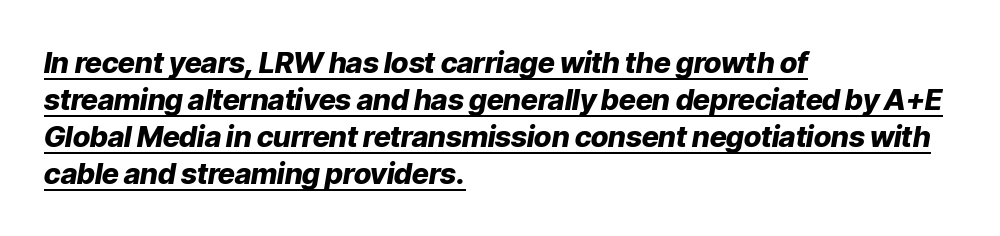
The image shows 29 px heavy type, italic (leaning right); set left-aligned, normal line spacing (1.28x), normal letter spacing, underlined; low stroke contrast and a medium x-height.
